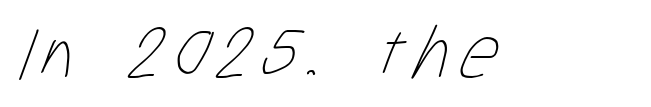
No word sits above an underline. Do the characters align in a grid? No, the font is proportional. Counters stay open thanks to moderate or lighter strokes.
